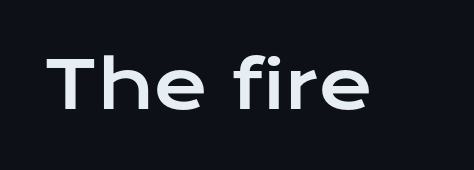
The image shows 66 px wide sans-serif type, upright; set normal letter spacing, not underlined; low stroke contrast and a medium x-height.
